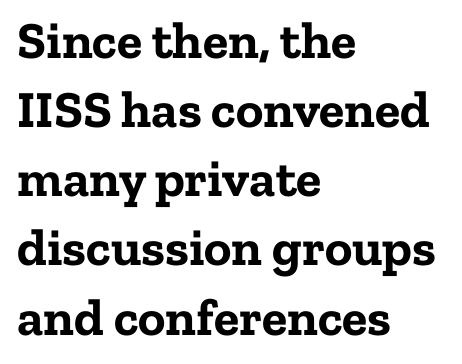
The image shows 52 px bold serif type, upright; set left-aligned, normal line spacing (1.33x), normal letter spacing, not underlined; low stroke contrast and a medium x-height.
